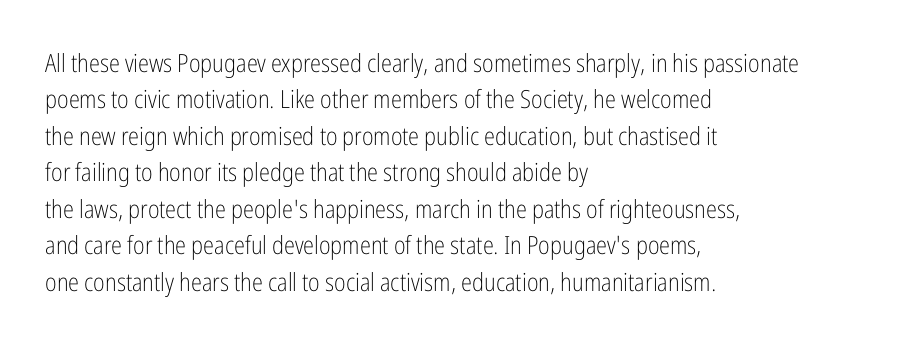
Q: Is the text bold? A: No.
Q: Is the text italic (slanted)? A: No, it is upright.
Q: Is the text underlined? A: No.
Q: How is the paragraph aligned? A: Left-aligned.
Q: Is the spacing between letters normal or unusually wide? A: Normal.
Q: Is the spacing between lines tight, normal or loose? A: Normal.
